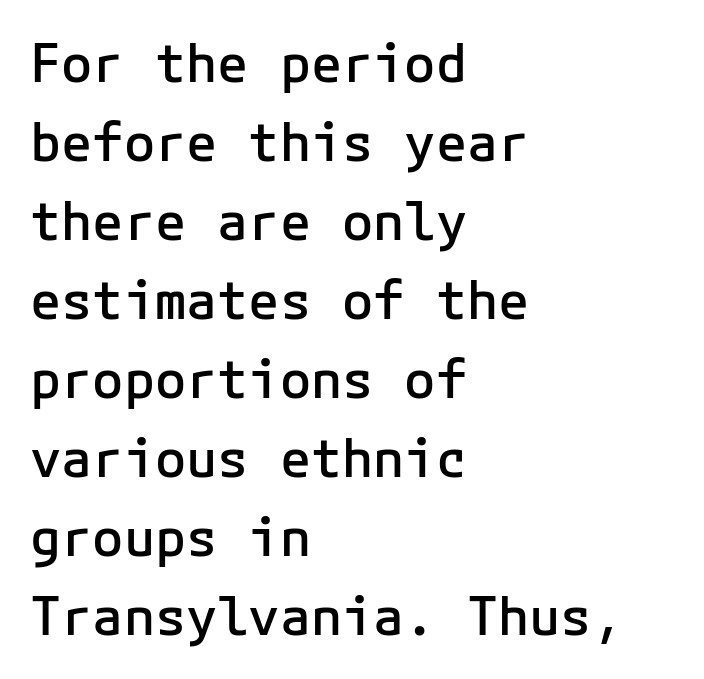
Q: Is the text bold? A: Semi-bold.
Q: Is the text italic (slanted)? A: No, it is upright.
Q: Is the typeface a serif or a sans-serif typeface? A: Sans-serif.
Q: Is the text underlined? A: No.
Q: How is the paragraph aligned? A: Left-aligned.
Q: Is the spacing between letters normal or unusually wide? A: Normal.
Q: Is the spacing between lines tight, normal or loose? A: Normal.
Q: Width (condensed, normal, or wide)? A: Normal.
Q: Stroke contrast? A: Low.
Q: x-height? A: Medium.
